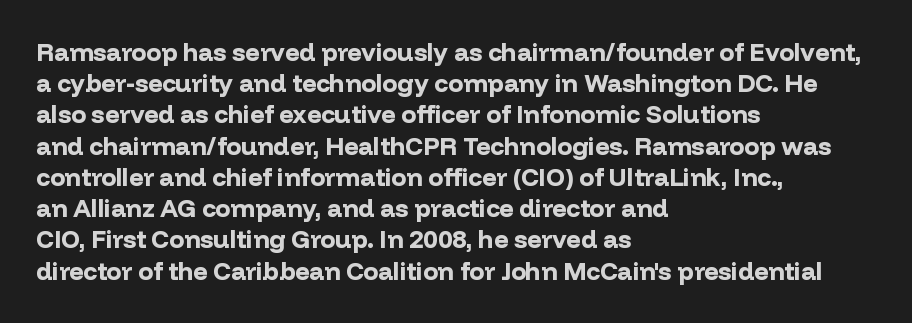
{"italic": "no", "bold": "yes", "underline": "no", "align": "left", "line_spacing": "normal", "line_spacing_ratio": 1.25, "letter_spacing": "normal", "letter_spacing_em": 0.0, "glyph_px": 25}
